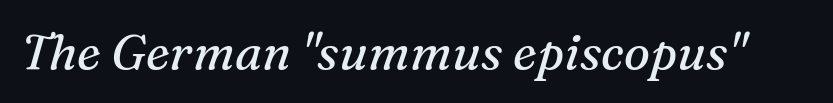
Q: Is the text bold? A: No.
Q: Is the text italic (slanted)? A: Yes, it leans right by about 16 degrees.
Q: Is the typeface a serif or a sans-serif typeface? A: Serif.
Q: Is the text underlined? A: No.
Q: Is the spacing between letters normal or unusually wide? A: Normal.
Q: Width (condensed, normal, or wide)? A: Normal.
Q: Stroke contrast? A: Medium.
Q: x-height? A: Medium.
Q: Monospaced? A: No.
